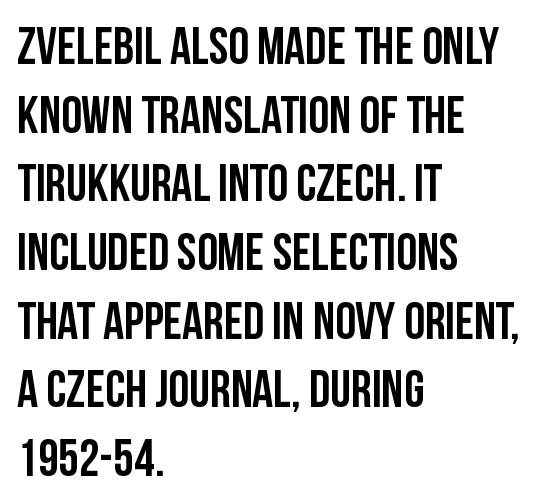
The passage shown is typeset with a sans-serif family. The glyphs are unaccompanied by any horizontal stroke below them. Vertical spacing — default. Character widths vary here, with narrow letters taking less room than wide ones. Do the letters lean? They stand straight.
